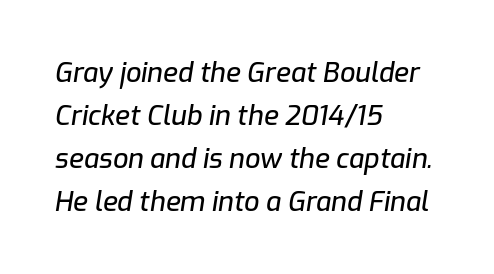
Descender tails drop into unmarked territory. This rendering leaves character spacing at its baseline value. Which margin do the lines hug? The left one — the right edge is uneven. Leading: standard. These lines were composed using italics.
